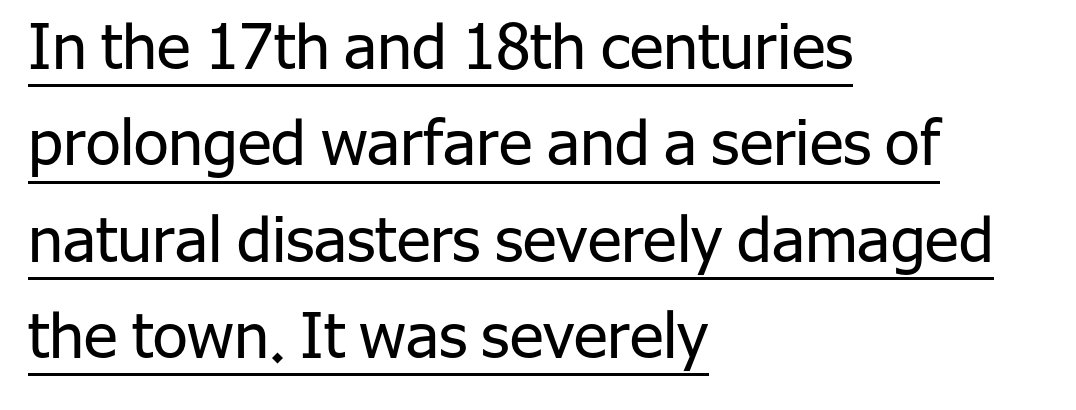
The image shows 63 px regular-weight sans-serif type, upright; set left-aligned, normal line spacing (1.53x), normal letter spacing, underlined; low stroke contrast and a medium x-height.
